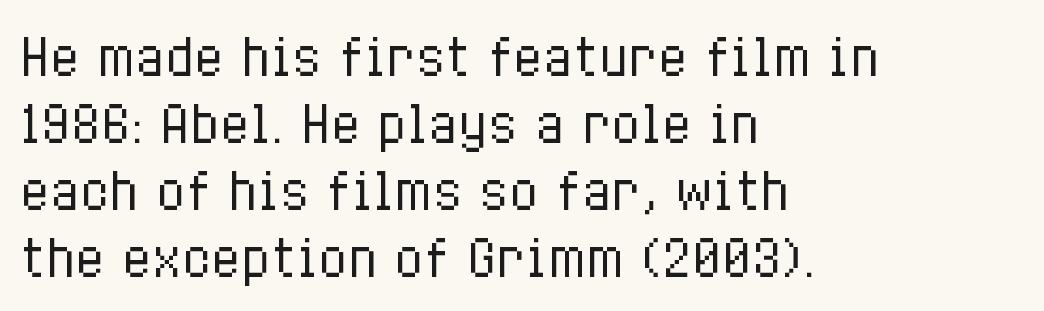
Q: Is the text bold? A: No.
Q: Is the text italic (slanted)? A: No, it is upright.
Q: Is the text underlined? A: No.
Q: How is the paragraph aligned? A: Left-aligned.
Q: Is the spacing between letters normal or unusually wide? A: Normal.
Q: Is the spacing between lines tight, normal or loose? A: Normal.
Q: Width (condensed, normal, or wide)? A: Condensed.
Q: Stroke contrast? A: Low.
Q: x-height? A: Medium.
Q: Monospaced? A: No.
